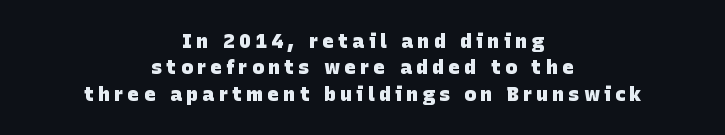
Letter spacing: wide. Compared with typical paragraphs, the rows here are spaced about the same. A full-strength bold gives these letters their thick strokes. Letters rest on an invisible, unmarked baseline. The lines are quadded center.
